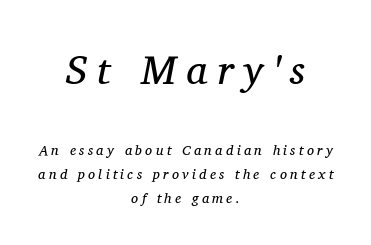
The image shows 41 px regular-weight serif type, italic (leaning right); set centered, line spacing 1.73x, unusually wide letter spacing (+0.24 em), not underlined; the first (top) block is 2.93x larger; medium stroke contrast and a medium x-height.
